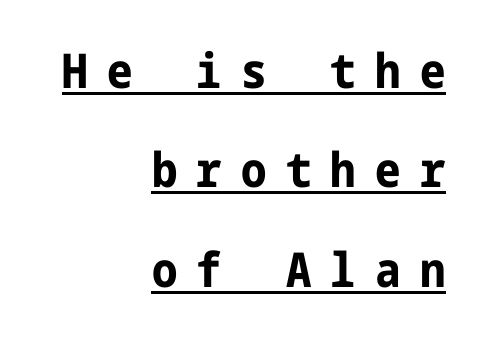
{"serif": "no", "italic": "no", "bold": "yes", "weight": "bold", "width": "condensed", "stroke_contrast": "low", "x_height": "medium", "underline": "yes", "align": "right", "line_spacing": "loose", "line_spacing_ratio": 2.07, "letter_spacing": "wide", "letter_spacing_em": 0.4, "glyph_px": 48}
